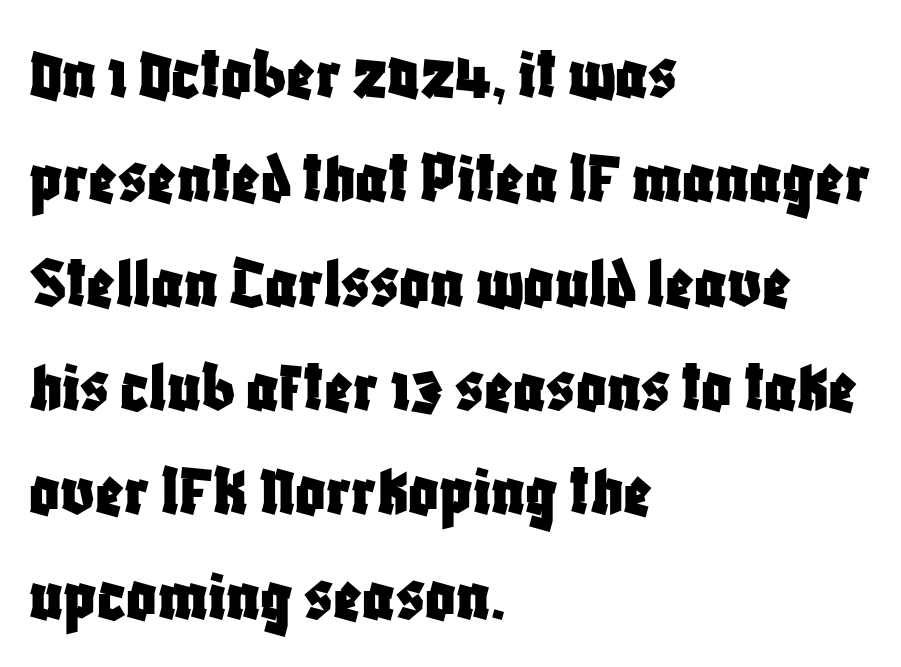
{"serif": "no", "italic": "no", "width": "condensed", "stroke_contrast": "low", "x_height": "large", "monospaced": "no", "underline": "no", "align": "left", "line_spacing": "normal", "line_spacing_ratio": 1.41, "letter_spacing": "normal", "letter_spacing_em": 0.0, "glyph_px": 74}
